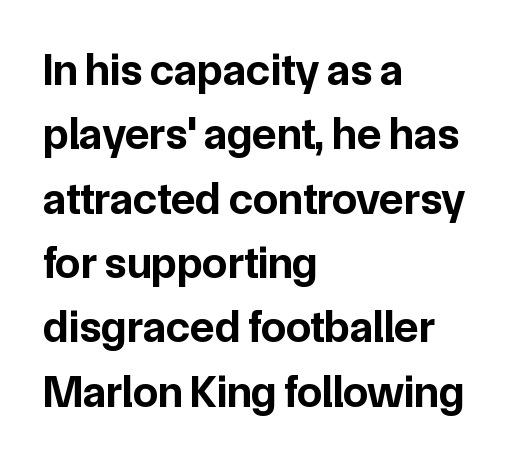
Q: Is the text bold? A: Yes.
Q: Is the text italic (slanted)? A: No, it is upright.
Q: Is the typeface a serif or a sans-serif typeface? A: Sans-serif.
Q: Is the text underlined? A: No.
Q: How is the paragraph aligned? A: Left-aligned.
Q: Is the spacing between letters normal or unusually wide? A: Normal.
Q: Is the spacing between lines tight, normal or loose? A: Normal.
Q: Width (condensed, normal, or wide)? A: Normal.
Q: Stroke contrast? A: Low.
Q: x-height? A: Medium.
Q: Monospaced? A: No.
